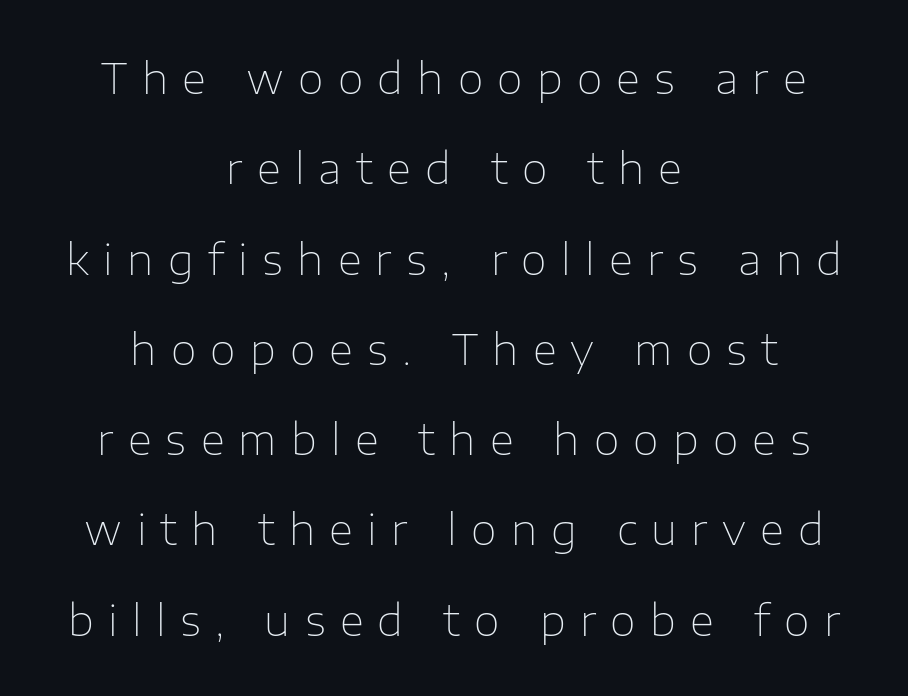
Characters follow at a spacing far wider than the type designer built in. The face looks like a standard text weight, possibly lighter. Nope, not italic — everything's standing straight. Line spacing here is loose. The glyphs in this specimen are sans serif. Compared with a flush-left layout, this one balances lines on the center instead.
